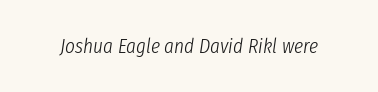
{"italic": "yes", "lean": "right", "slant_degrees": 8, "bold": "no", "underline": "no", "letter_spacing": "normal", "letter_spacing_em": 0.0, "glyph_px": 21}
